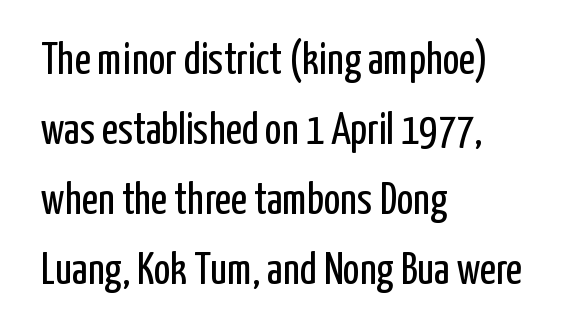
{"serif": "no", "italic": "no", "bold": "no", "weight": "regular", "width": "condensed", "stroke_contrast": "low", "x_height": "medium", "monospaced": "no", "underline": "no", "align": "left", "line_spacing": "normal", "line_spacing_ratio": 1.59, "letter_spacing": "normal", "letter_spacing_em": 0.0, "glyph_px": 44}
